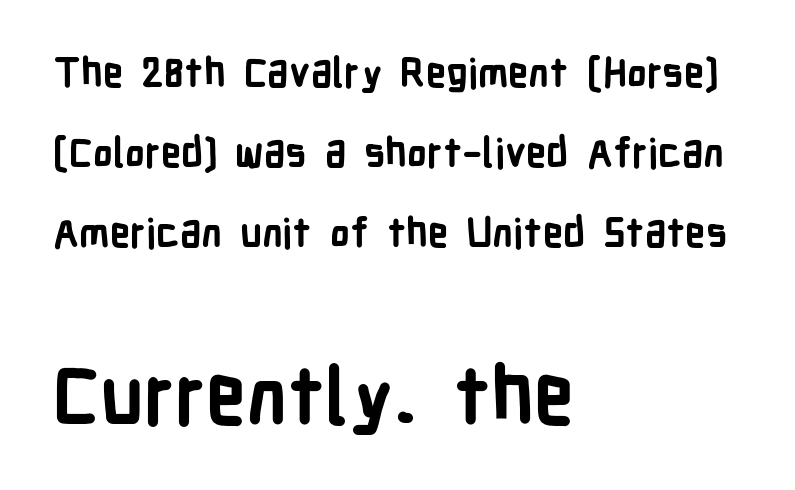
Q: Is the text bold? A: Yes.
Q: Is the text italic (slanted)? A: No, it is upright.
Q: Is the typeface a serif or a sans-serif typeface? A: Sans-serif.
Q: Is the text underlined? A: No.
Q: How is the paragraph aligned? A: Left-aligned.
Q: Is the spacing between letters normal or unusually wide? A: Normal.
Q: Is the spacing between lines tight, normal or loose? A: Loose.
Q: Which block of text is set in a larger size, the first (top) or the second (bottom)? A: The second (bottom) one.
Q: Width (condensed, normal, or wide)? A: Condensed.
Q: Stroke contrast? A: Low.
Q: x-height? A: Medium.
Q: Monospaced? A: No.
